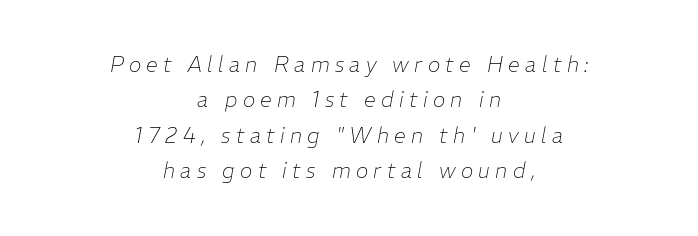
No word sits above an underline. Think standard paragraph weight, or any step lighter than that. The lines in this sample share a center point and differ in where they start and stop. Regular leading. Look at the tracking — it's clearly loosened, letters drifting apart.
